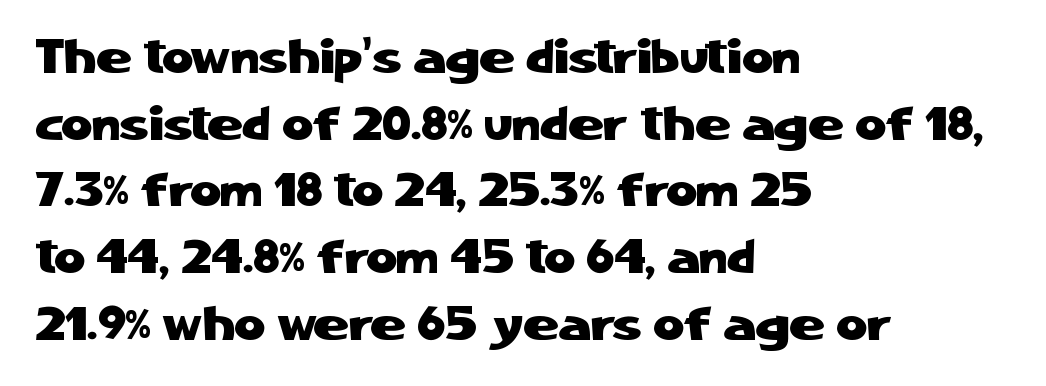
{"serif": "no", "italic": "no", "width": "normal", "stroke_contrast": "low", "x_height": "medium", "monospaced": "no", "underline": "no", "align": "left", "line_spacing": "normal", "line_spacing_ratio": 1.39, "letter_spacing": "normal", "letter_spacing_em": 0.0, "glyph_px": 48}
